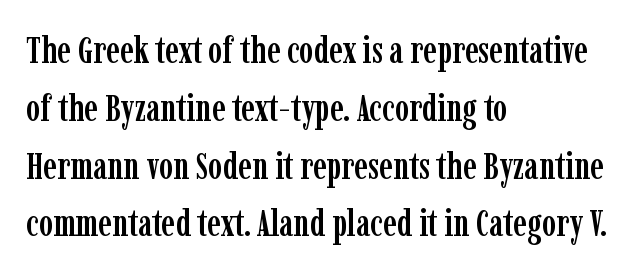
Q: Is the text italic (slanted)? A: No, it is upright.
Q: Is the typeface a serif or a sans-serif typeface? A: Serif.
Q: Is the text underlined? A: No.
Q: How is the paragraph aligned? A: Left-aligned.
Q: Is the spacing between letters normal or unusually wide? A: Normal.
Q: Is the spacing between lines tight, normal or loose? A: Normal.
Q: Width (condensed, normal, or wide)? A: Condensed.
Q: Stroke contrast? A: Low.
Q: x-height? A: Medium.
Q: Monospaced? A: No.
